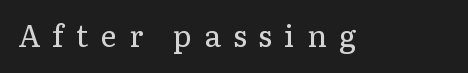
The image shows 30 px regular-weight serif type, upright; set unusually wide letter spacing (+0.41 em), not underlined; low stroke contrast and a medium x-height.
